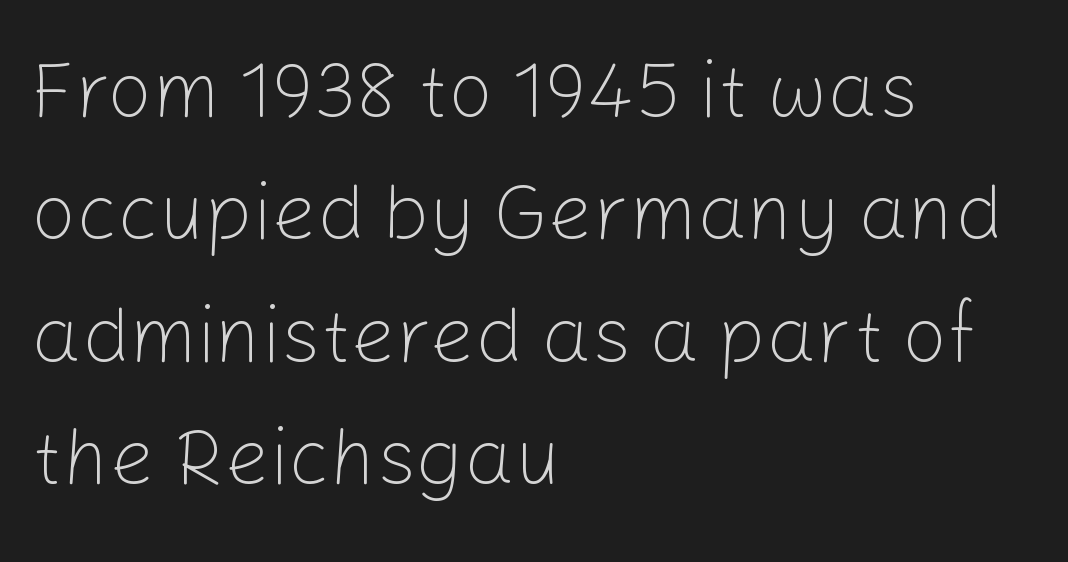
Q: Is the text bold? A: No.
Q: Is the text italic (slanted)? A: No, it is upright.
Q: Is the typeface a serif or a sans-serif typeface? A: Sans-serif.
Q: Is the text underlined? A: No.
Q: How is the paragraph aligned? A: Left-aligned.
Q: Is the spacing between letters normal or unusually wide? A: Normal.
Q: Is the spacing between lines tight, normal or loose? A: Normal.
Q: Width (condensed, normal, or wide)? A: Normal.
Q: Stroke contrast? A: Low.
Q: x-height? A: Medium.
Q: Monospaced? A: No.
